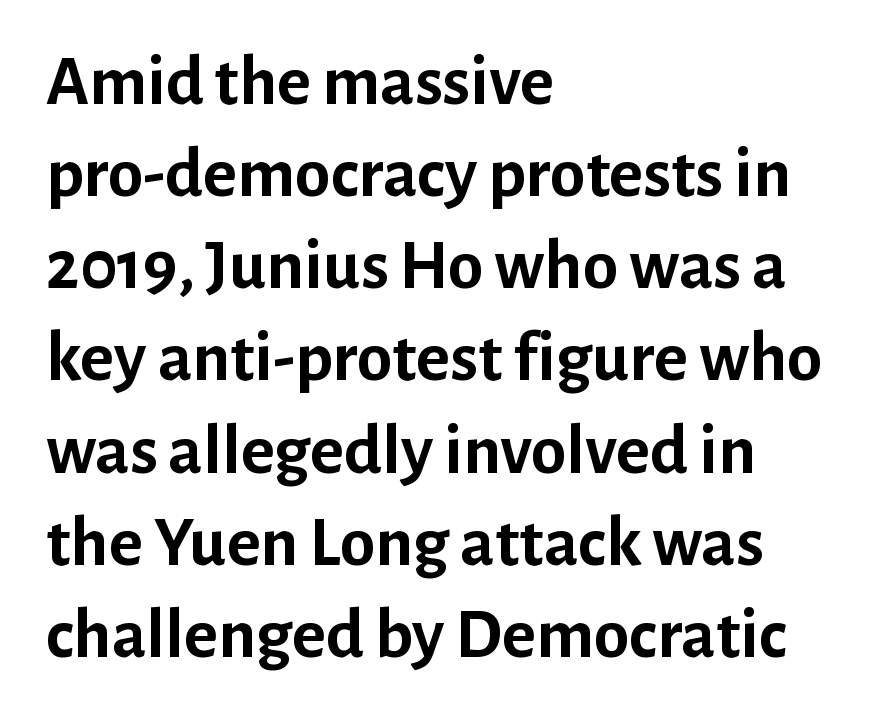
The image shows 72 px semibold sans-serif type, upright; set left-aligned, normal line spacing (1.28x), normal letter spacing, not underlined; low stroke contrast and a medium x-height.
